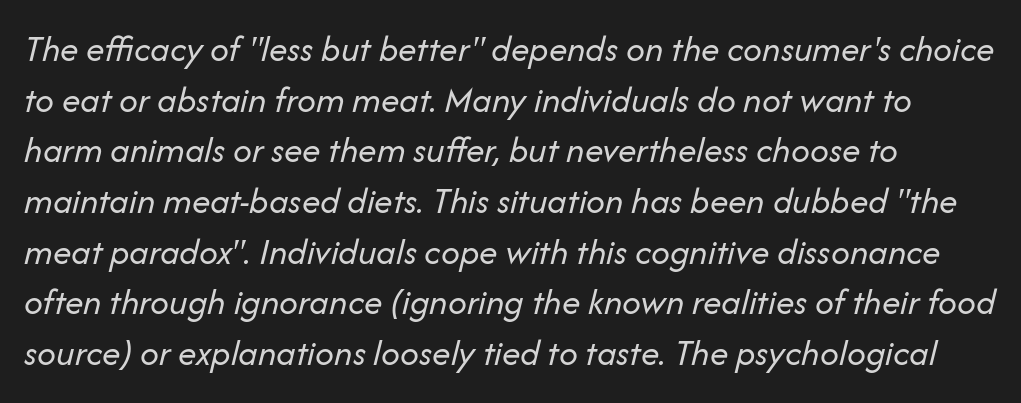
The image shows 37 px regular-weight type, italic (leaning right); set left-aligned, normal line spacing (1.37x), normal letter spacing, not underlined; low stroke contrast and a medium x-height.
